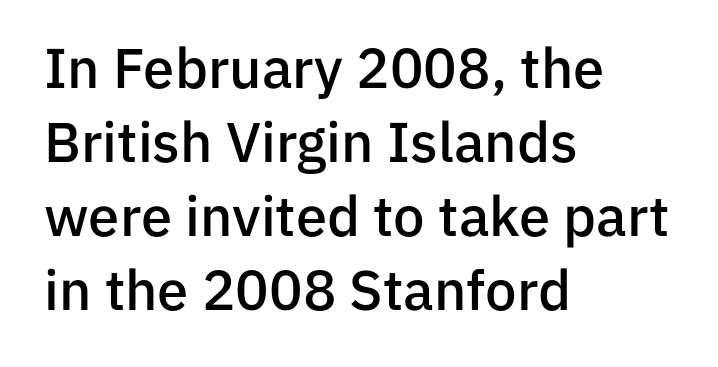
The typesetting leans somewhat heavy: a semibold. Unmarked baselines from the first word to the last. Character widths vary here, with narrow letters taking less room than wide ones. The rendering anchors every line to the left-hand side. Does the type have serifs? No, each stem ends abruptly.
